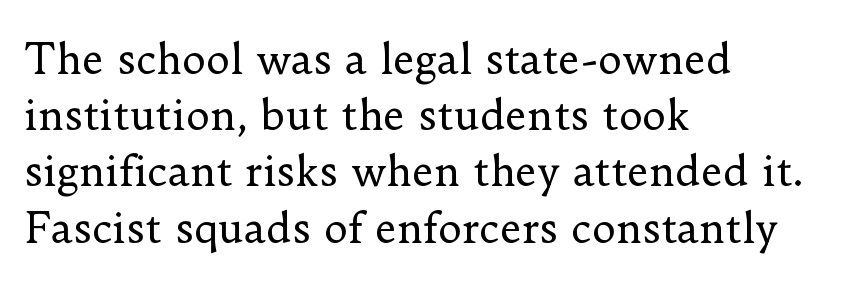
{"serif": "yes", "italic": "no", "bold": "no", "weight": "regular", "width": "normal", "stroke_contrast": "low", "x_height": "small", "monospaced": "no", "underline": "no", "align": "left", "line_spacing": "normal", "line_spacing_ratio": 1.37, "letter_spacing": "normal", "letter_spacing_em": 0.0, "glyph_px": 41}
